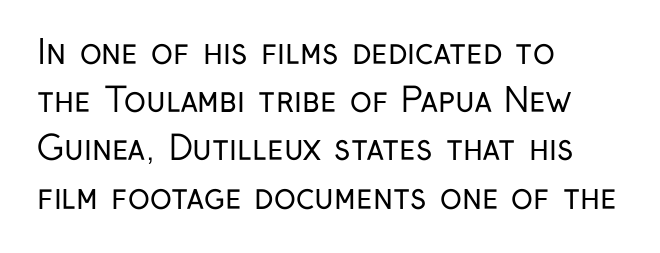
In CSS terms this would be text-align: left. The type sits square on the baseline with zero lean. Varying glyph widths throughout — classic text-font behaviour. The words here are not underlined. Regarding leading, the lines here are spaced in the standard way.
